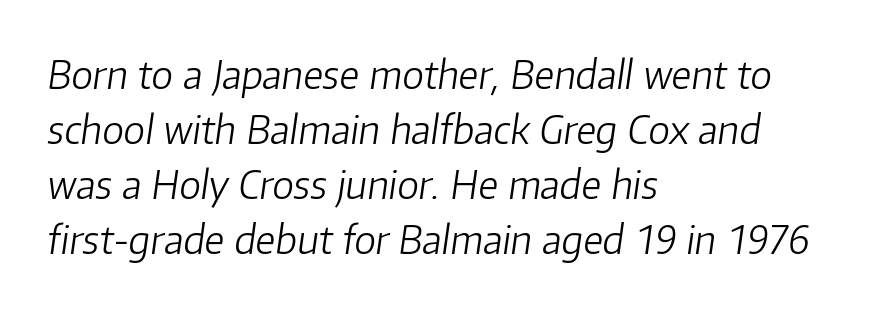
The image shows 39 px light type, italic (leaning right); set left-aligned, normal line spacing (1.41x), normal letter spacing, not underlined; low stroke contrast and a medium x-height.
